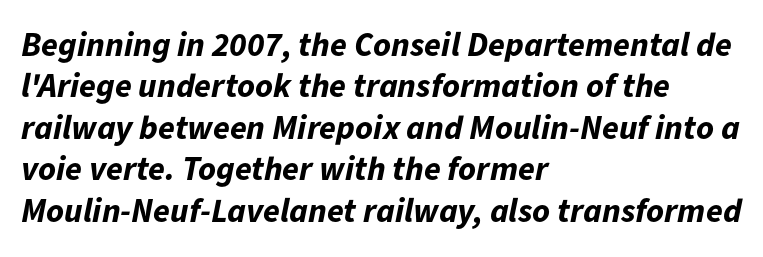
Tracking value appears to be zero — textbook default spacing. Designer's note — italics engaged. Each letter keeps its own natural width here, so spacing adapts to shape. The letters are bold, with thick, heavy strokes. Notice how the passage keeps a crisp vertical edge on the left only.
